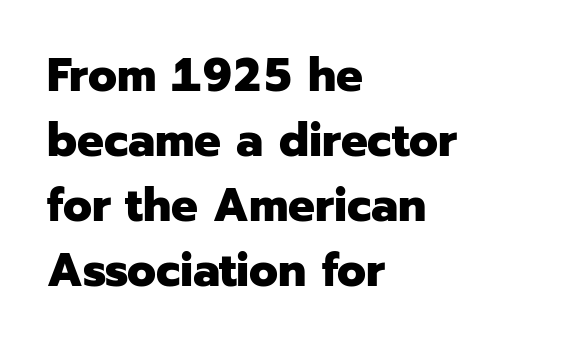
Q: Is the text bold? A: Yes.
Q: Is the text italic (slanted)? A: No, it is upright.
Q: Is the typeface a serif or a sans-serif typeface? A: Sans-serif.
Q: Is the text underlined? A: No.
Q: How is the paragraph aligned? A: Left-aligned.
Q: Is the spacing between letters normal or unusually wide? A: Normal.
Q: Is the spacing between lines tight, normal or loose? A: Normal.
Q: Width (condensed, normal, or wide)? A: Normal.
Q: Stroke contrast? A: Low.
Q: x-height? A: Medium.
Q: Monospaced? A: No.
